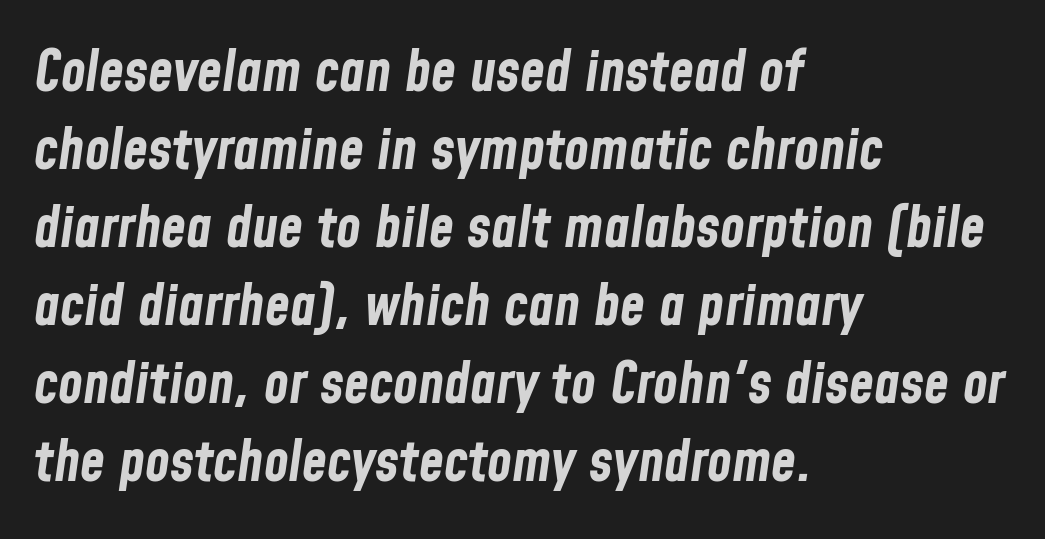
Q: Is the text bold? A: Yes.
Q: Is the text italic (slanted)? A: Yes, it leans right by about 8 degrees.
Q: Is the text underlined? A: No.
Q: How is the paragraph aligned? A: Left-aligned.
Q: Is the spacing between letters normal or unusually wide? A: Normal.
Q: Is the spacing between lines tight, normal or loose? A: Normal.
Q: Width (condensed, normal, or wide)? A: Condensed.
Q: Stroke contrast? A: Low.
Q: x-height? A: Medium.
Q: Monospaced? A: No.
